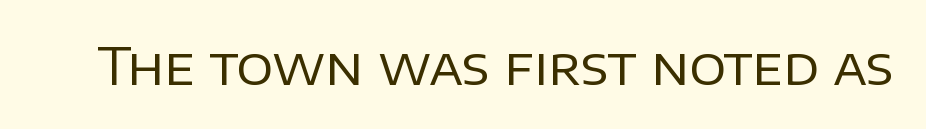
The image shows 51 px regular-weight sans-serif type, upright; set normal letter spacing, not underlined; low stroke contrast and a large x-height.
